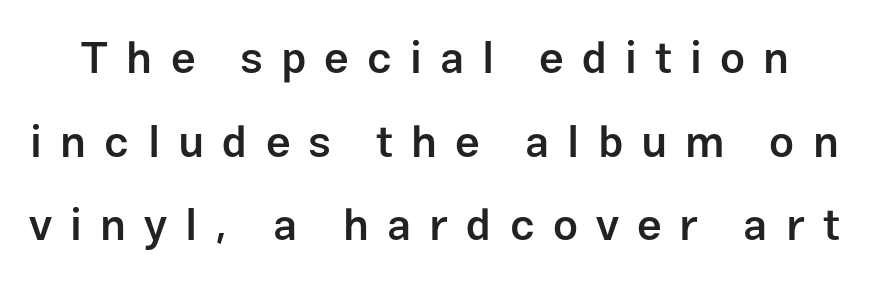
Type style note: lacks serifs. The passage shown stacks its lines with a broad gap. The face used here is proportionally spaced, like ordinary book or web type. Style check: upright.
